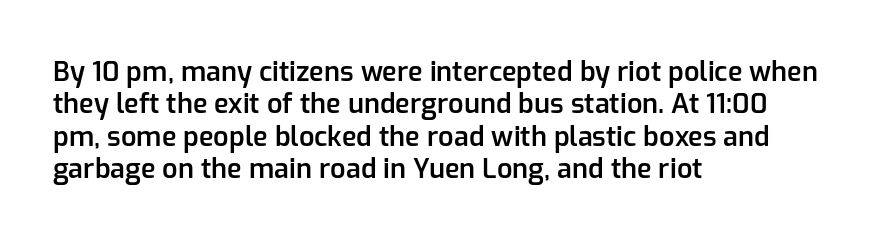
Q: Is the text bold? A: Semi-bold.
Q: Is the text italic (slanted)? A: No, it is upright.
Q: Is the text underlined? A: No.
Q: How is the paragraph aligned? A: Left-aligned.
Q: Is the spacing between letters normal or unusually wide? A: Normal.
